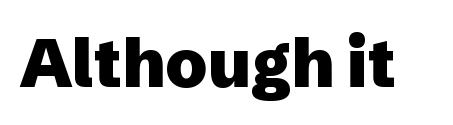
Q: Is the text bold? A: Yes.
Q: Is the text italic (slanted)? A: No, it is upright.
Q: Is the typeface a serif or a sans-serif typeface? A: Sans-serif.
Q: Is the text underlined? A: No.
Q: Is the spacing between letters normal or unusually wide? A: Normal.
Q: Width (condensed, normal, or wide)? A: Normal.
Q: Stroke contrast? A: Low.
Q: x-height? A: Medium.
Q: Monospaced? A: No.
